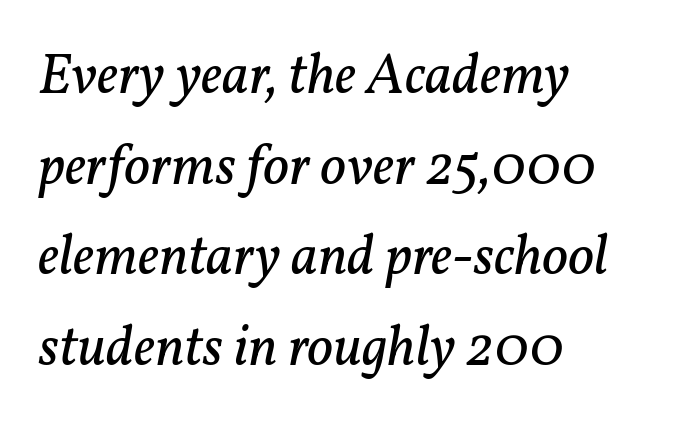
The image shows 57 px regular-weight serif type, italic (leaning right); set left-aligned, normal line spacing (1.59x), normal letter spacing, not underlined; low stroke contrast and a medium x-height.
